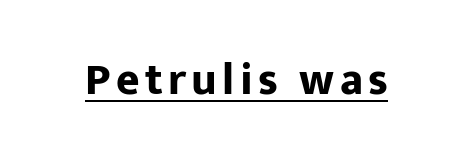
The image shows 45 px bold sans-serif type, upright; set underlined; low stroke contrast and a medium x-height.
